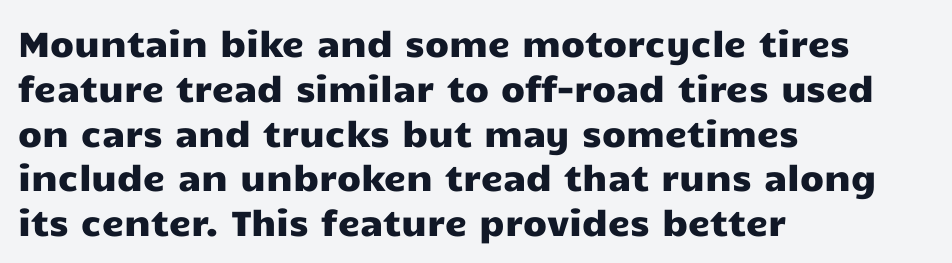
Q: Is the text italic (slanted)? A: No, it is upright.
Q: Is the typeface a serif or a sans-serif typeface? A: Sans-serif.
Q: Is the text underlined? A: No.
Q: How is the paragraph aligned? A: Left-aligned.
Q: Is the spacing between letters normal or unusually wide? A: Normal.
Q: Is the spacing between lines tight, normal or loose? A: Normal.
Q: Width (condensed, normal, or wide)? A: Wide.
Q: Stroke contrast? A: Low.
Q: x-height? A: Medium.
Q: Monospaced? A: No.
